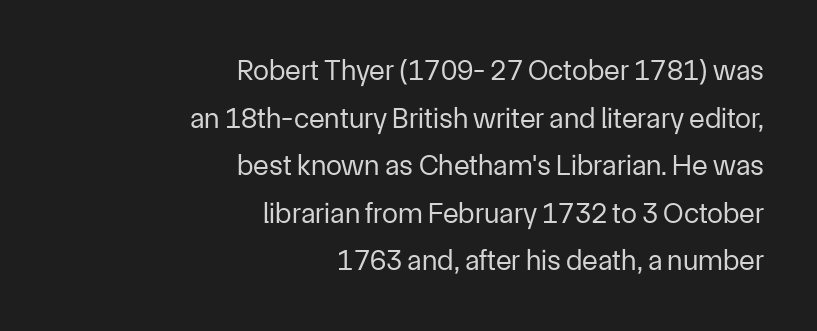
The image shows 29 px regular-weight sans-serif type, upright; set right-aligned, normal line spacing (1.64x), normal letter spacing, not underlined; low stroke contrast and a medium x-height.
